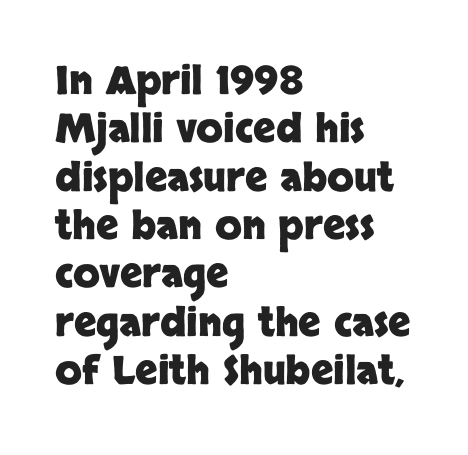
{"serif": "no", "italic": "no", "bold": "yes", "weight": "heavy", "width": "normal", "stroke_contrast": "low", "x_height": "large", "monospaced": "no", "underline": "no", "align": "left", "line_spacing_ratio": 1.24, "letter_spacing": "normal", "letter_spacing_em": 0.0, "glyph_px": 39}
